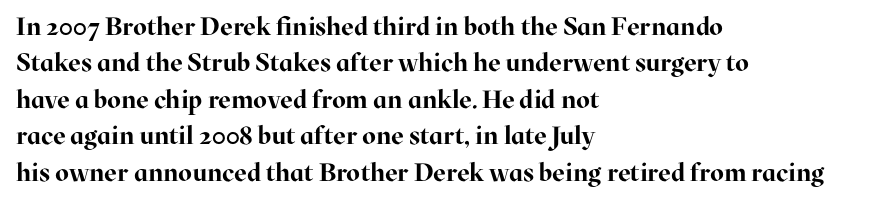
The image shows 25 px bold type, upright; set left-aligned, normal line spacing (1.46x), normal letter spacing, not underlined.
